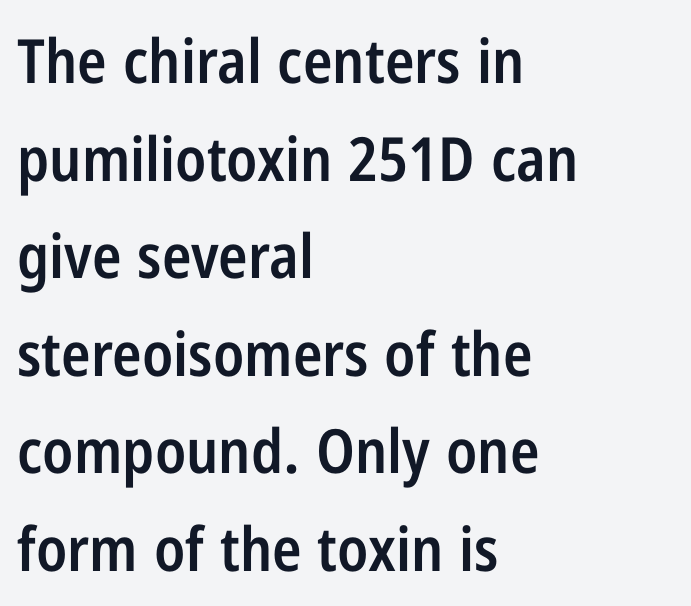
The image shows 61 px semibold, condensed sans-serif type, upright; set left-aligned, normal line spacing (1.6x), normal letter spacing, not underlined; low stroke contrast and a medium x-height.
